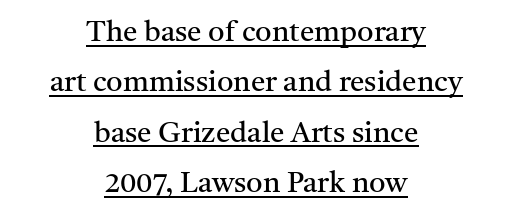
Q: Is the text bold? A: No.
Q: Is the text italic (slanted)? A: No, it is upright.
Q: Is the typeface a serif or a sans-serif typeface? A: Serif.
Q: Is the text underlined? A: Yes.
Q: How is the paragraph aligned? A: Centered.
Q: Is the spacing between letters normal or unusually wide? A: Normal.
Q: Width (condensed, normal, or wide)? A: Normal.
Q: Stroke contrast? A: Medium.
Q: x-height? A: Medium.
Q: Monospaced? A: No.
